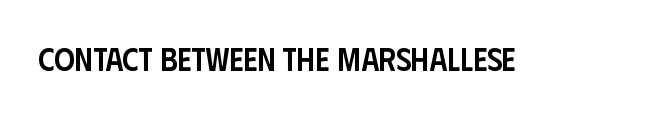
The image shows 32 px semibold, condensed sans-serif type, upright; set normal letter spacing, not underlined; low stroke contrast and a large x-height.
